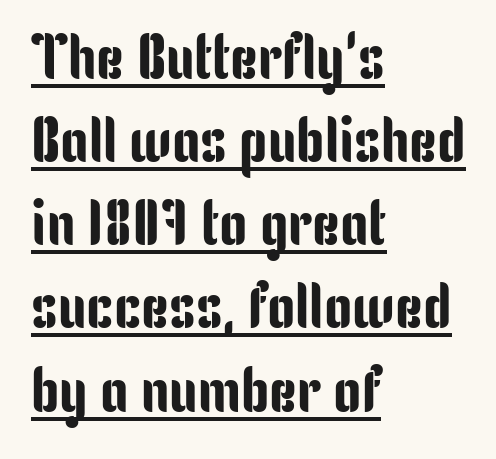
{"serif": "no", "italic": "no", "width": "condensed", "stroke_contrast": "low", "x_height": "medium", "monospaced": "no", "underline": "yes", "align": "left", "line_spacing": "normal", "line_spacing_ratio": 1.32, "letter_spacing": "normal", "letter_spacing_em": 0.0, "glyph_px": 63}
